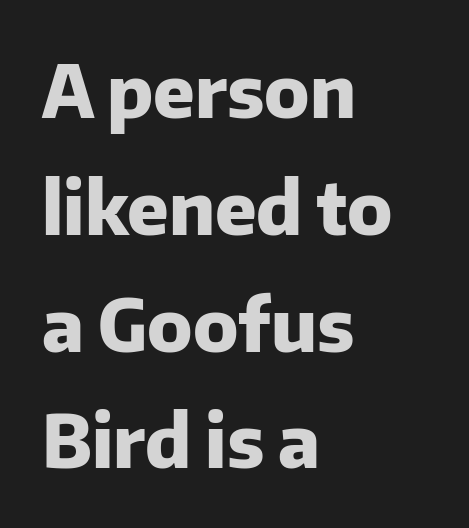
The image shows 73 px heavy sans-serif type, upright; set left-aligned, normal line spacing (1.6x), normal letter spacing, not underlined; low stroke contrast and a medium x-height.
